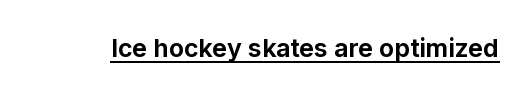
The image shows 25 px bold type, upright; set normal letter spacing, underlined.
